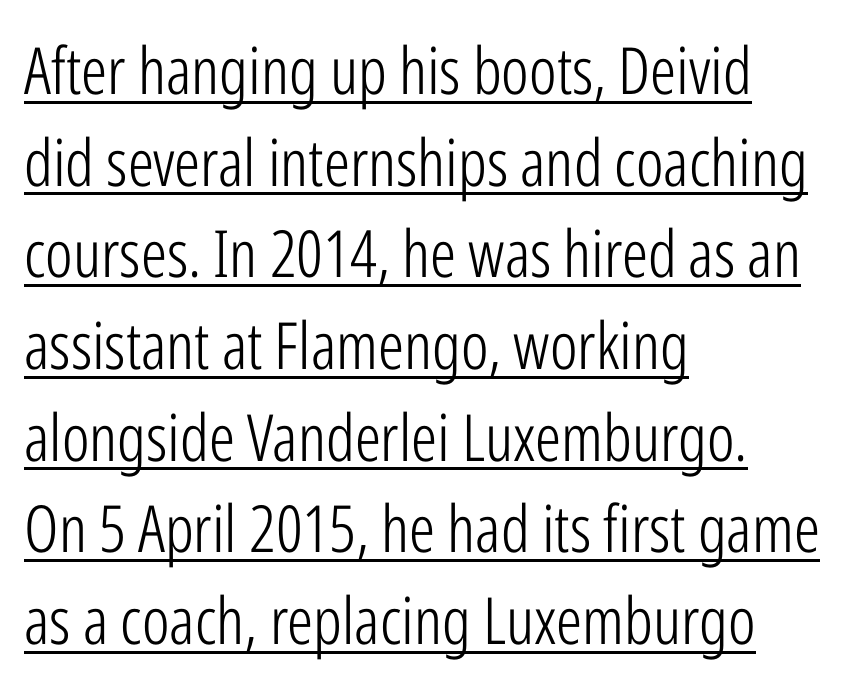
{"serif": "no", "italic": "no", "bold": "no", "weight": "light", "width": "condensed", "stroke_contrast": "low", "x_height": "medium", "monospaced": "no", "underline": "yes", "align": "left", "line_spacing": "normal", "line_spacing_ratio": 1.41, "letter_spacing": "normal", "letter_spacing_em": 0.0, "glyph_px": 65}
